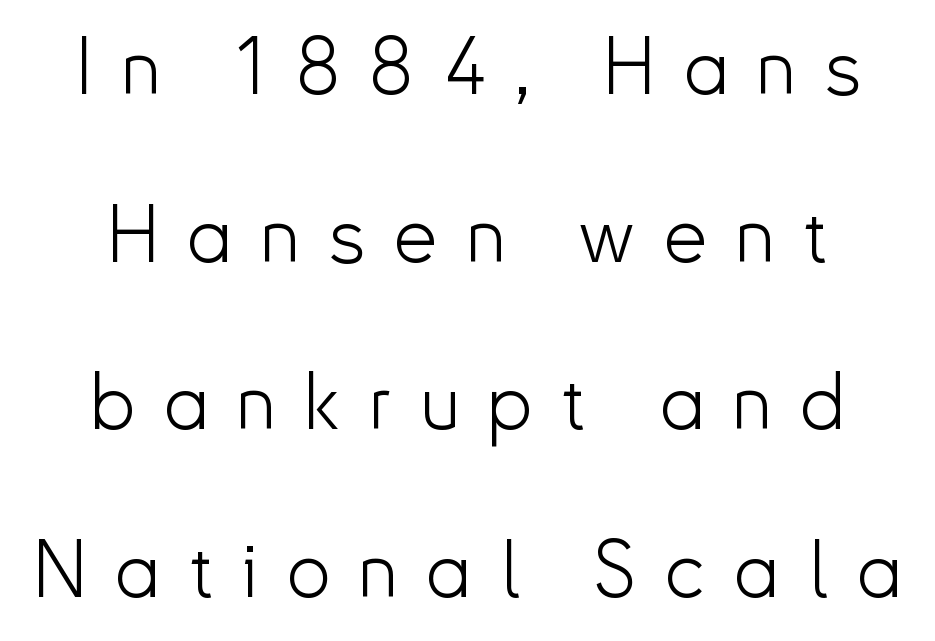
Q: Is the text bold? A: No.
Q: Is the text italic (slanted)? A: No, it is upright.
Q: Is the typeface a serif or a sans-serif typeface? A: Sans-serif.
Q: Is the text underlined? A: No.
Q: Is the spacing between letters normal or unusually wide? A: Unusually wide.
Q: Is the spacing between lines tight, normal or loose? A: Loose.
Q: Width (condensed, normal, or wide)? A: Normal.
Q: Stroke contrast? A: Low.
Q: x-height? A: Small.
Q: Monospaced? A: No.
